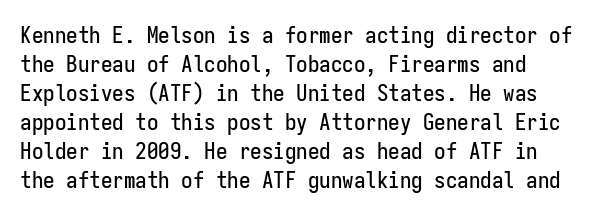
Q: Is the text italic (slanted)? A: No, it is upright.
Q: Is the text underlined? A: No.
Q: Is the spacing between letters normal or unusually wide? A: Normal.
Q: Is the spacing between lines tight, normal or loose? A: Normal.
